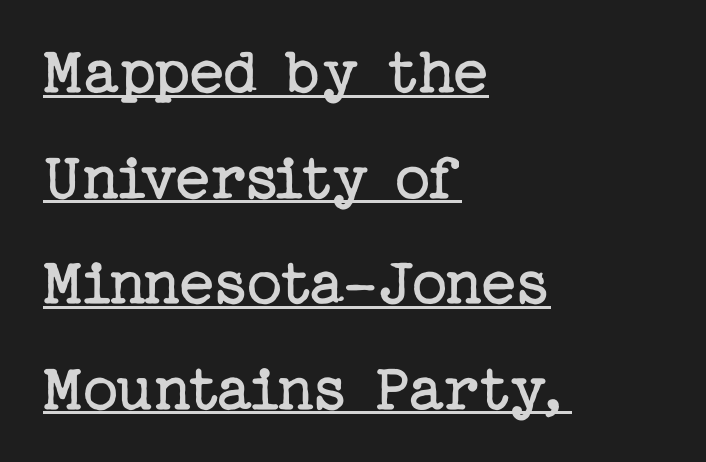
{"serif": "yes", "italic": "no", "bold": "no", "weight": "regular", "width": "normal", "stroke_contrast": "low", "x_height": "medium", "underline": "yes", "align": "left", "line_spacing": "normal", "line_spacing_ratio": 1.53, "letter_spacing": "normal", "letter_spacing_em": 0.0, "glyph_px": 69}
